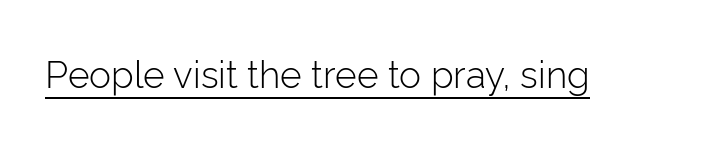
The passage shown is typed in a proportional face where columns would drift. Inter-character spacing is left at the font's built-in metrics. I'd call this a sans setting — the letters go barefoot. The letterforms sit at book weight or below. The letters stand straight up with perfectly vertical stems.
